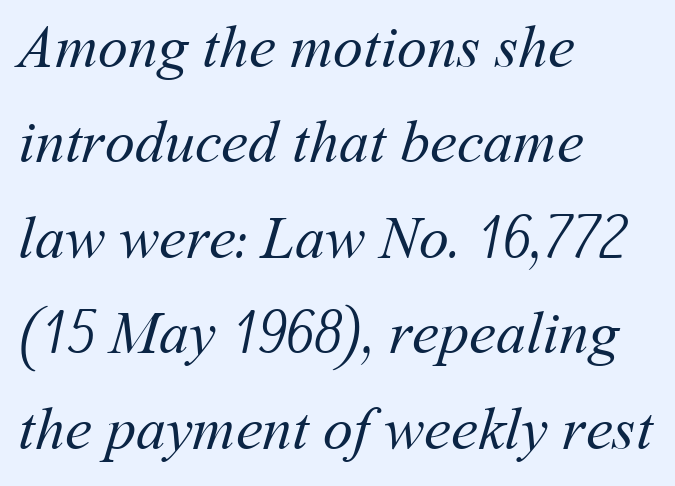
{"bold": "no", "weight": "regular", "width": "normal", "stroke_contrast": "medium", "x_height": "medium", "monospaced": "no", "underline": "no", "align": "left", "line_spacing": "normal", "line_spacing_ratio": 1.59, "letter_spacing": "normal", "letter_spacing_em": 0.0, "glyph_px": 60}
